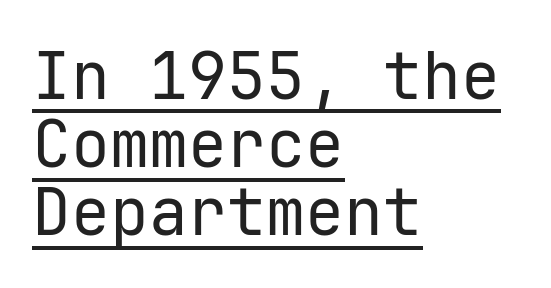
Q: Is the text bold? A: No.
Q: Is the text italic (slanted)? A: No, it is upright.
Q: Is the typeface a serif or a sans-serif typeface? A: Sans-serif.
Q: Is the text underlined? A: Yes.
Q: How is the paragraph aligned? A: Left-aligned.
Q: Is the spacing between letters normal or unusually wide? A: Normal.
Q: Is the spacing between lines tight, normal or loose? A: Tight.
Q: Width (condensed, normal, or wide)? A: Normal.
Q: Stroke contrast? A: Low.
Q: x-height? A: Medium.
Q: Monospaced? A: Yes.
